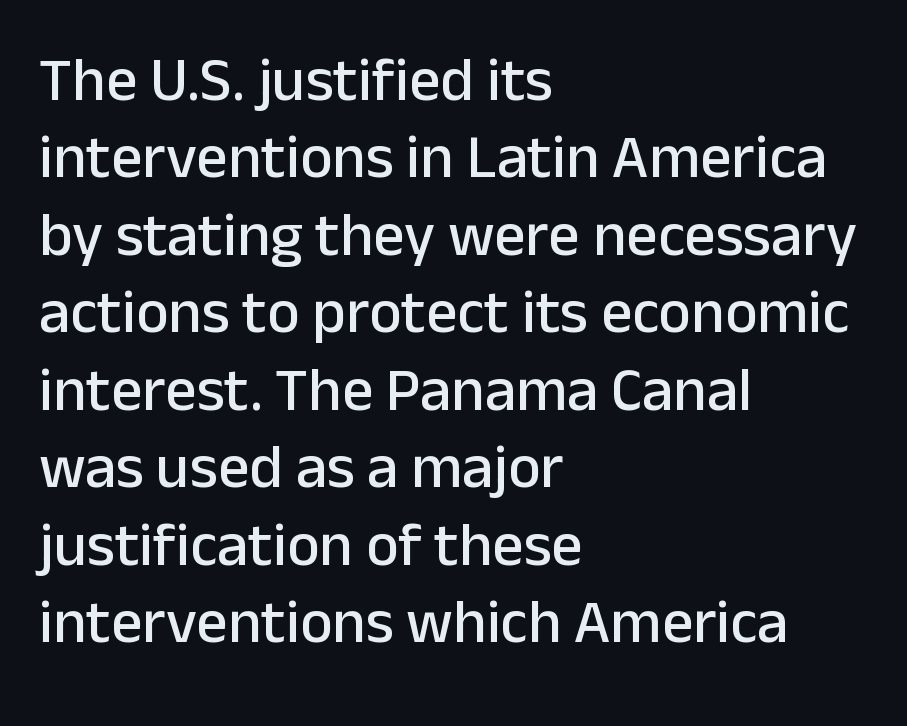
Q: Is the text italic (slanted)? A: No, it is upright.
Q: Is the typeface a serif or a sans-serif typeface? A: Sans-serif.
Q: Is the text underlined? A: No.
Q: How is the paragraph aligned? A: Left-aligned.
Q: Is the spacing between letters normal or unusually wide? A: Normal.
Q: Is the spacing between lines tight, normal or loose? A: Normal.
Q: Width (condensed, normal, or wide)? A: Normal.
Q: Stroke contrast? A: Low.
Q: x-height? A: Medium.
Q: Monospaced? A: No.
